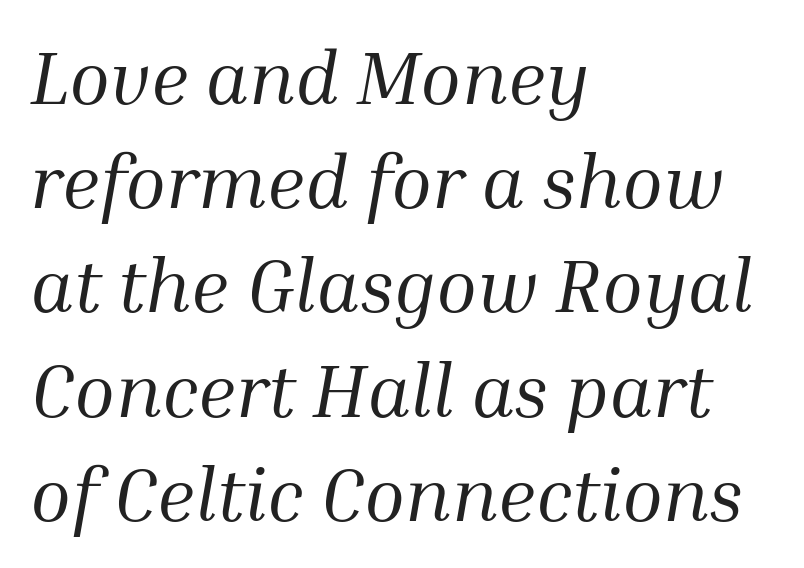
The image shows 75 px regular-weight serif type, italic (leaning right); set left-aligned, normal line spacing (1.39x), normal letter spacing, not underlined; medium stroke contrast and a medium x-height.
